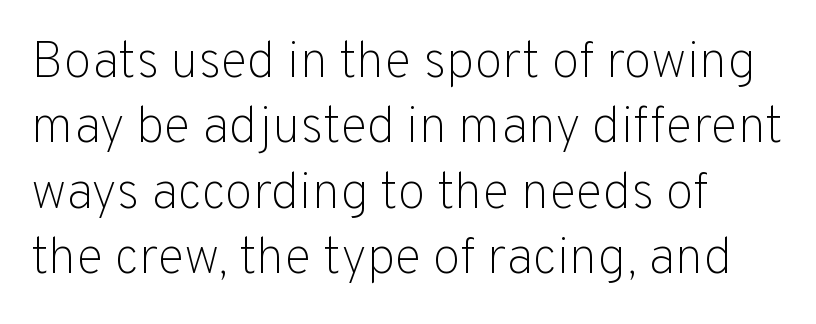
{"serif": "no", "italic": "no", "bold": "no", "weight": "light", "width": "normal", "stroke_contrast": "low", "x_height": "medium", "monospaced": "no", "underline": "no", "align": "left", "line_spacing": "normal", "line_spacing_ratio": 1.28, "letter_spacing": "normal", "letter_spacing_em": 0.0, "glyph_px": 51}
